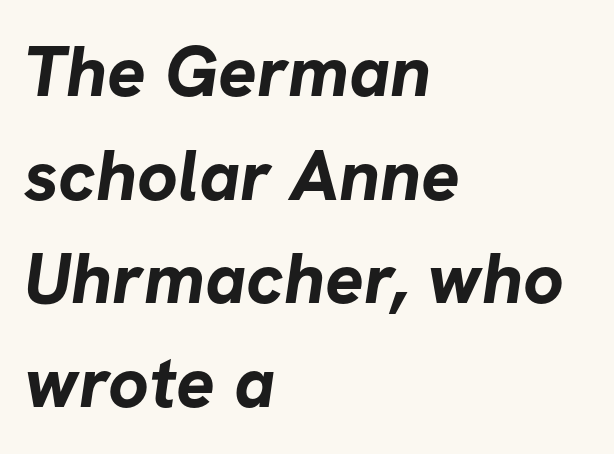
Q: Is the text bold? A: Yes.
Q: Is the typeface a serif or a sans-serif typeface? A: Sans-serif.
Q: Is the text underlined? A: No.
Q: How is the paragraph aligned? A: Left-aligned.
Q: Is the spacing between letters normal or unusually wide? A: Normal.
Q: Is the spacing between lines tight, normal or loose? A: Normal.
Q: Width (condensed, normal, or wide)? A: Normal.
Q: Stroke contrast? A: Low.
Q: x-height? A: Medium.
Q: Monospaced? A: No.
